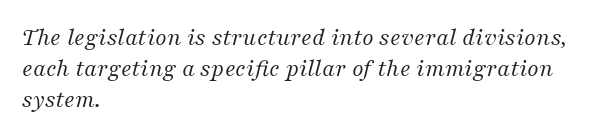
Q: Is the text bold? A: No.
Q: Is the text italic (slanted)? A: Yes, it leans right by about 16 degrees.
Q: Is the text underlined? A: No.
Q: How is the paragraph aligned? A: Left-aligned.
Q: Is the spacing between letters normal or unusually wide? A: Normal.
Q: Is the spacing between lines tight, normal or loose? A: Normal.
